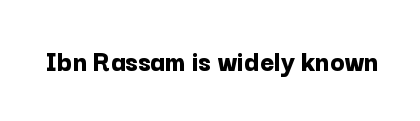
{"serif": "no", "italic": "no", "bold": "yes", "weight": "bold", "width": "normal", "stroke_contrast": "low", "x_height": "medium", "monospaced": "no", "underline": "no", "letter_spacing": "normal", "letter_spacing_em": 0.0, "glyph_px": 30}
